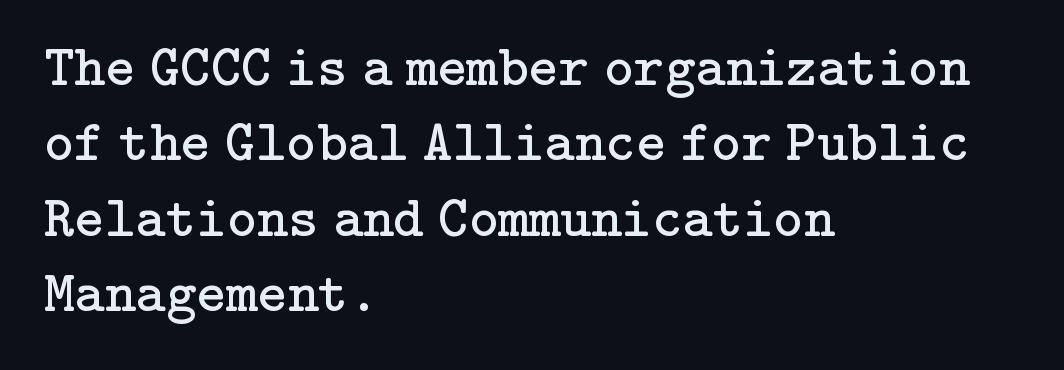
{"serif": "yes", "italic": "no", "bold": "no", "weight": "regular", "width": "normal", "stroke_contrast": "low", "x_height": "medium", "underline": "no", "align": "left", "line_spacing": "normal", "line_spacing_ratio": 1.3, "letter_spacing": "normal", "letter_spacing_em": 0.0, "glyph_px": 58}
